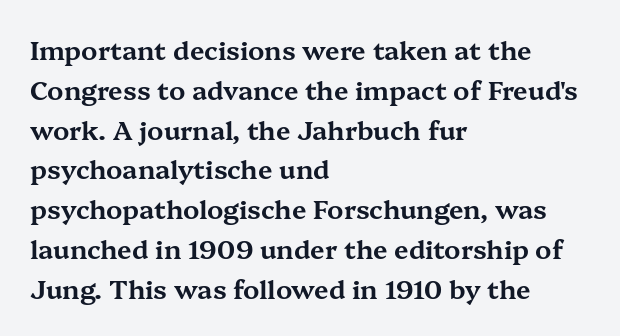
The image shows 26 px text type, upright; set left-aligned, normal line spacing (1.53x), normal letter spacing, not underlined.
